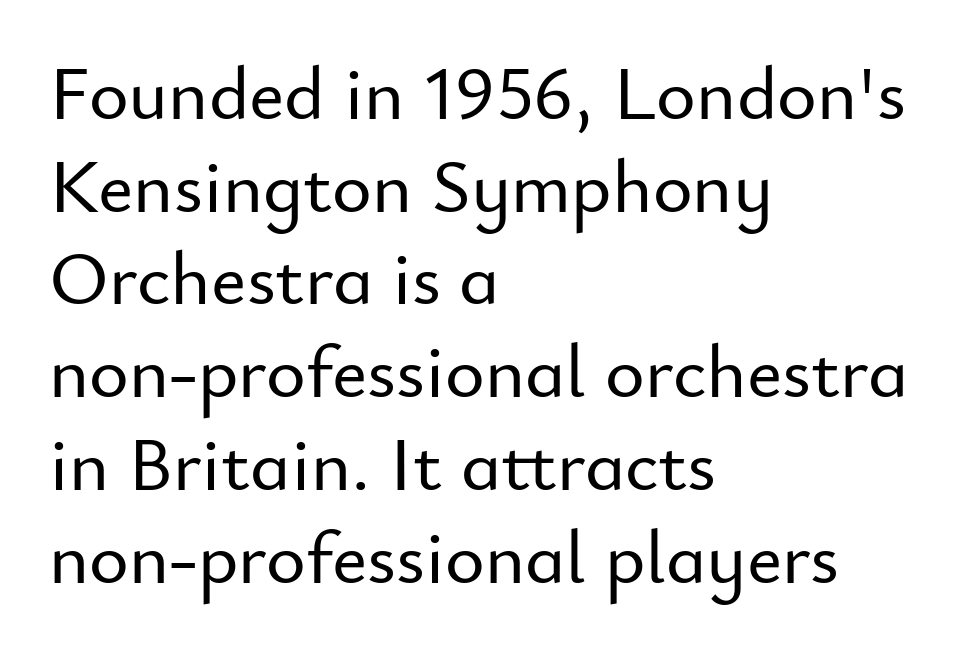
A typesetter would call this proportional, since set widths differ per character. What kind of face is this? One without serifs — a sans. In terms of posture, this sample is upright. The glyphs are unaccompanied by any horizontal stroke below them. Compared with a centered layout, this one pins lines to the left instead.
